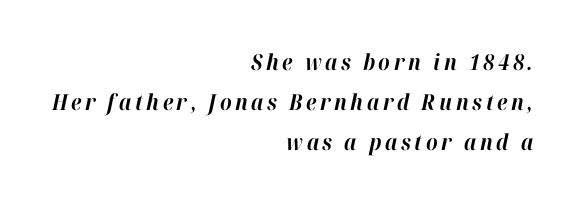
The foot of each line stays bare and open. The paragraph shown leans on its right margin. The text carries the slant typical of an italic or oblique font. Emphasis by weight is at full strength: bold.
